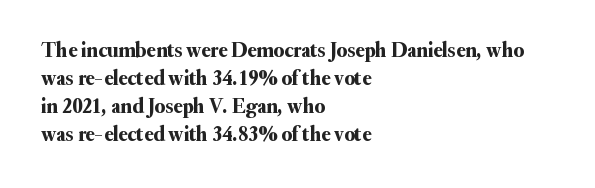
Q: Is the text italic (slanted)? A: No, it is upright.
Q: Is the text underlined? A: No.
Q: How is the paragraph aligned? A: Left-aligned.
Q: Is the spacing between letters normal or unusually wide? A: Normal.
Q: Is the spacing between lines tight, normal or loose? A: Normal.
